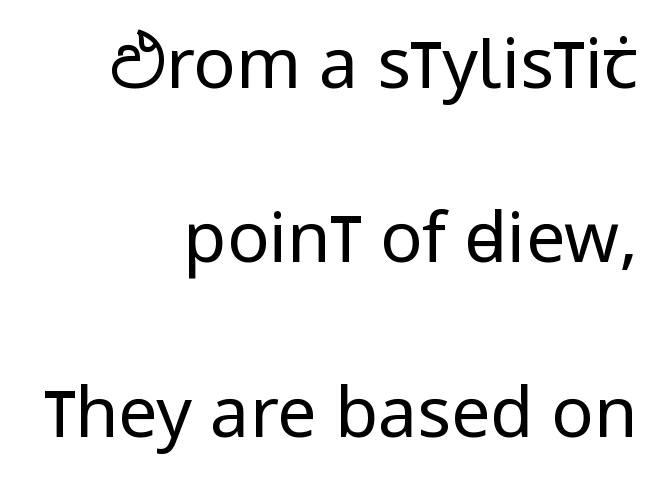
Whoever set this chose breathing room over compactness in the vertical rhythm. The strip under each line holds only bare page. It's the straight-up-and-down kind of type. Right-aligned paragraph, ragged on the left.
